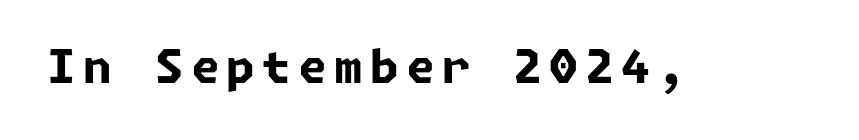
{"serif": "no", "bold": "yes", "weight": "bold", "width": "normal", "stroke_contrast": "low", "x_height": "medium", "underline": "no", "glyph_px": 46}
